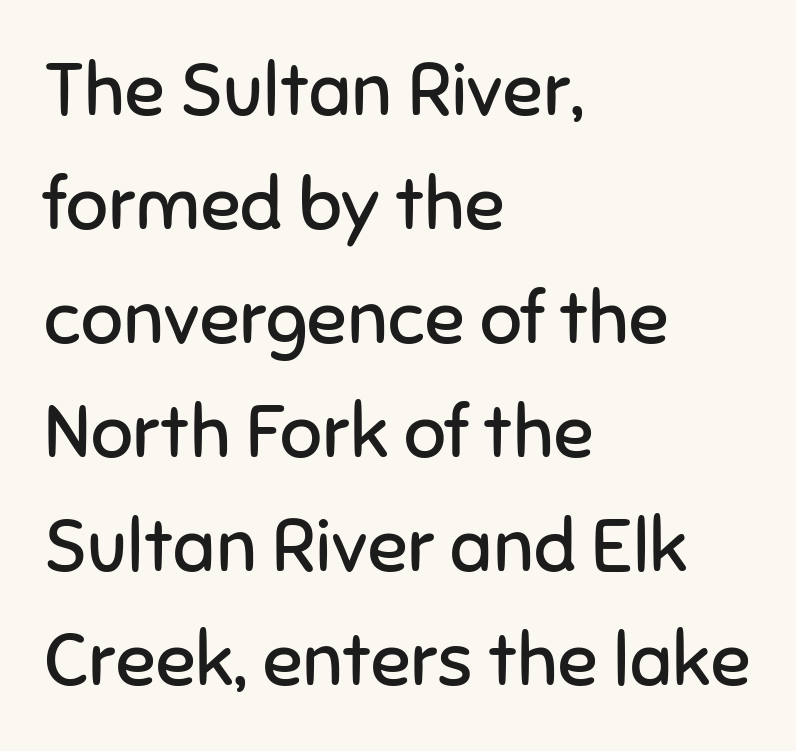
Posture: upright roman. These lines keep a tight, regular rhythm from letter to letter. Caption: face not bold, strokes unweighted. Glance below the letters and you will spot only blank space.
